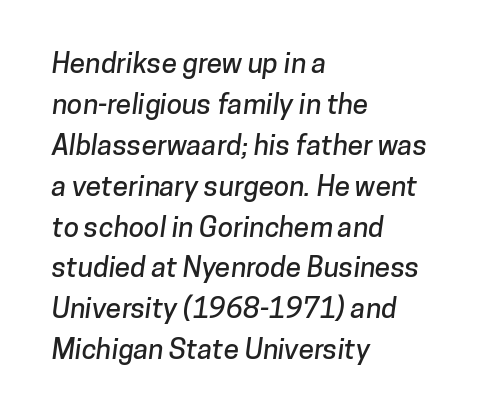
Q: Is the typeface a serif or a sans-serif typeface? A: Sans-serif.
Q: Is the text underlined? A: No.
Q: How is the paragraph aligned? A: Left-aligned.
Q: Is the spacing between letters normal or unusually wide? A: Normal.
Q: Is the spacing between lines tight, normal or loose? A: Normal.
Q: Width (condensed, normal, or wide)? A: Normal.
Q: Stroke contrast? A: Low.
Q: x-height? A: Medium.
Q: Monospaced? A: No.
